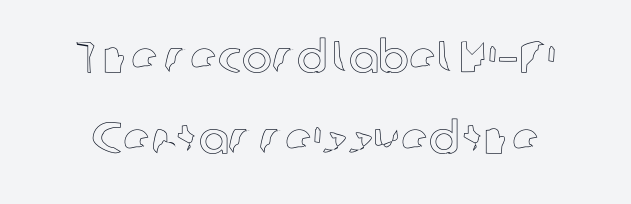
{"italic": "no", "width": "normal", "x_height": "medium", "monospaced": "no", "underline": "no", "line_spacing_ratio": 1.81, "letter_spacing": "normal", "letter_spacing_em": 0.0, "glyph_px": 45}
